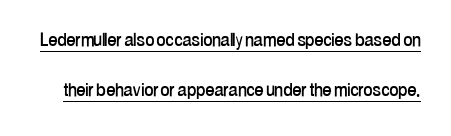
The image shows 22 px text type, upright; set loose line spacing (2.28x), normal letter spacing, underlined.
